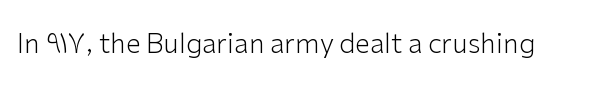
Q: Is the text bold? A: No.
Q: Is the text italic (slanted)? A: No, it is upright.
Q: Is the text underlined? A: No.
Q: Is the spacing between letters normal or unusually wide? A: Normal.
